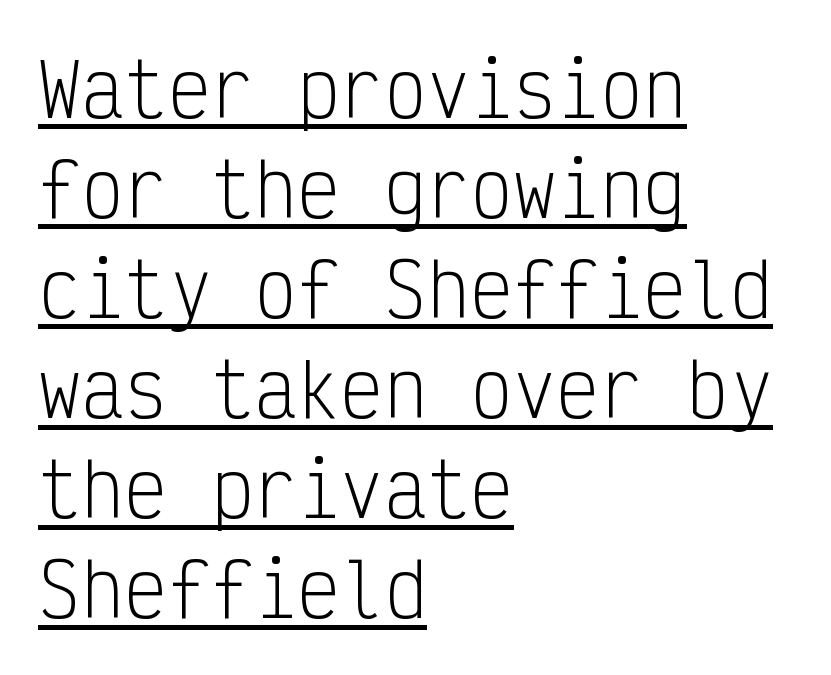
{"serif": "no", "italic": "no", "bold": "no", "weight": "light", "width": "condensed", "stroke_contrast": "low", "x_height": "medium", "monospaced": "yes", "underline": "yes", "align": "left", "line_spacing": "normal", "line_spacing_ratio": 1.39, "letter_spacing": "normal", "letter_spacing_em": 0.0, "glyph_px": 72}
